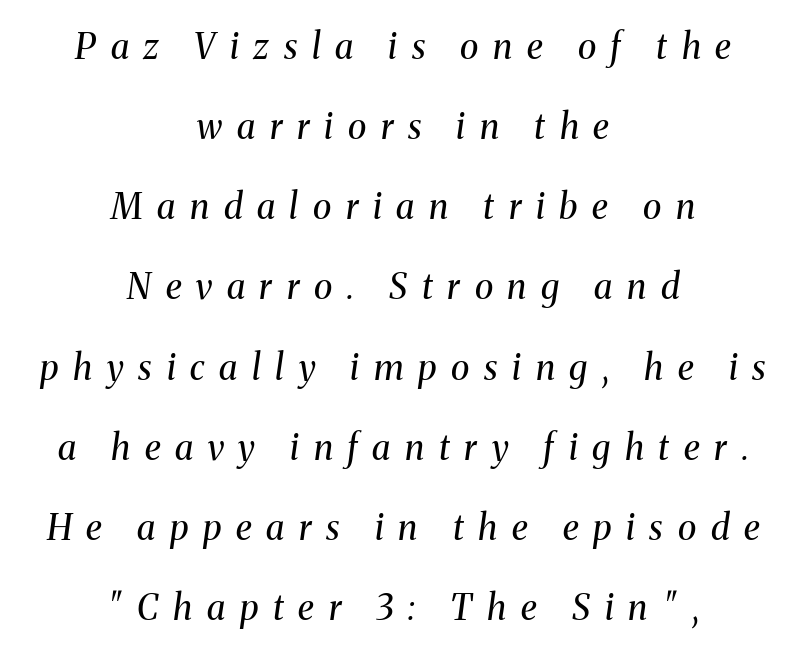
The image shows 35 px regular-weight serif type, italic (leaning right); set centered, loose line spacing (2.29x), unusually wide letter spacing (+0.42 em), not underlined; medium stroke contrast and a medium x-height.
